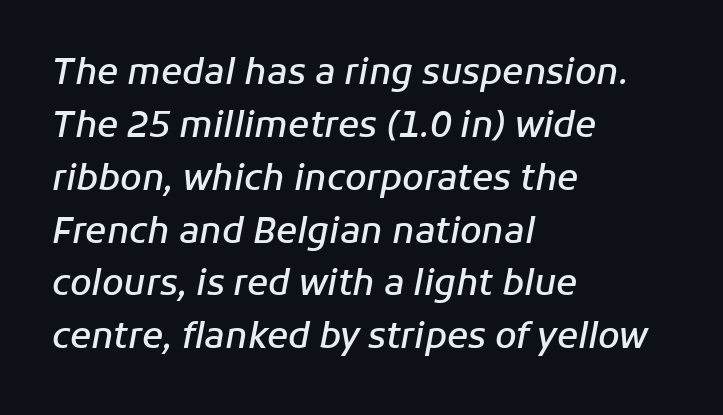
Q: Is the text bold? A: Semi-bold.
Q: Is the text italic (slanted)? A: Yes, it leans right by about 11 degrees.
Q: Is the text underlined? A: No.
Q: How is the paragraph aligned? A: Left-aligned.
Q: Is the spacing between letters normal or unusually wide? A: Normal.
Q: Is the spacing between lines tight, normal or loose? A: Normal.
Q: Width (condensed, normal, or wide)? A: Normal.
Q: Stroke contrast? A: Low.
Q: x-height? A: Medium.
Q: Monospaced? A: No.
